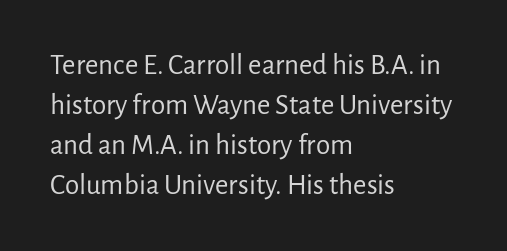
{"serif": "no", "italic": "no", "bold": "no", "weight": "regular", "width": "normal", "stroke_contrast": "low", "x_height": "medium", "monospaced": "no", "underline": "no", "align": "left", "line_spacing": "normal", "line_spacing_ratio": 1.38, "letter_spacing": "normal", "letter_spacing_em": 0.0, "glyph_px": 29}
